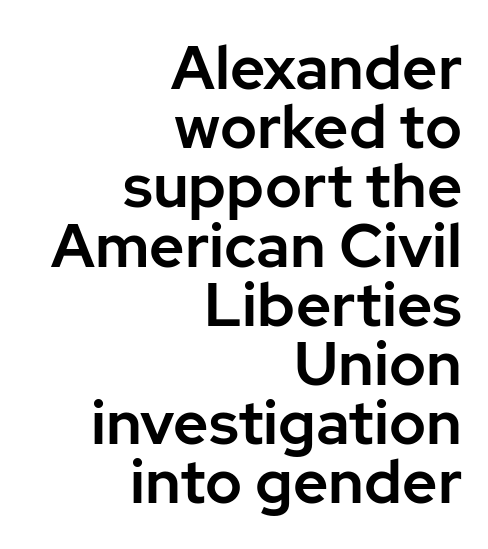
Italic? Not at all — the glyphs are vertical. Think of a printed novel: that variable character pitch is what you see here. Line endings align vertically; line beginnings do not. Observe the absence of serifs on each vertical stroke in this sample. Letter spacing: default.
